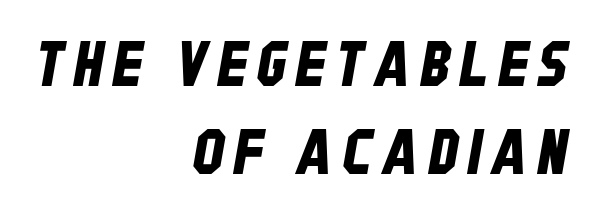
The image shows 62 px condensed sans-serif type; set right-aligned, normal line spacing (1.42x), not underlined; low stroke contrast and a large x-height.
